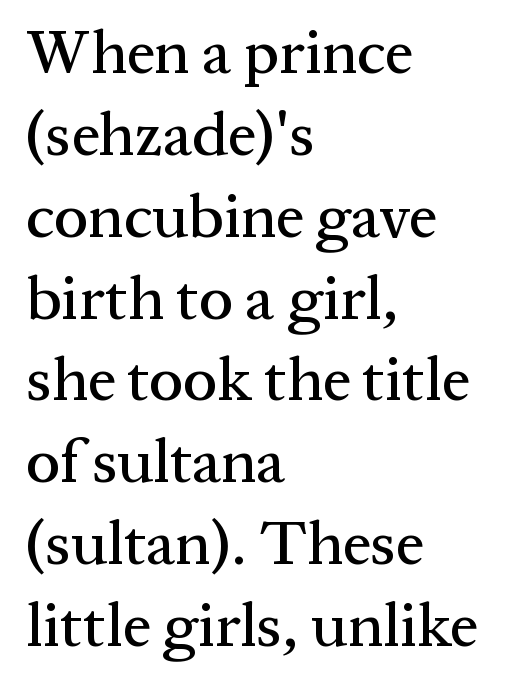
Nope, not italic — everything's standing straight. Has an underline been added? It has not. The rows are spaced the way most documents space them. Line starts are locked; line ends wander.
